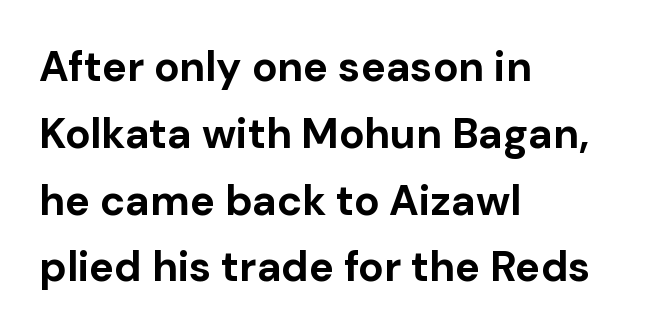
Weight: bold. Clear beneath every line of the passage. Rows of type keep a routine distance in the vertical direction. If you drew a line through each stem, it would be perfectly vertical. Each word holds together tightly as a unit, with standard inter-letter gaps.
